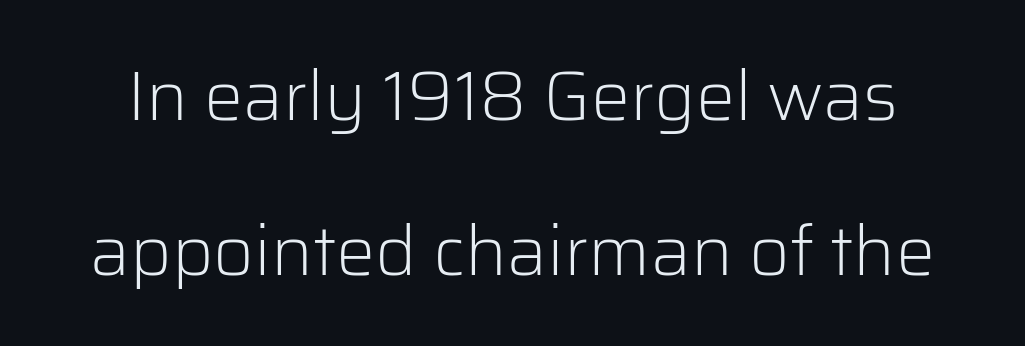
Q: Is the text bold? A: No.
Q: Is the text italic (slanted)? A: No, it is upright.
Q: Is the typeface a serif or a sans-serif typeface? A: Sans-serif.
Q: Is the text underlined? A: No.
Q: Is the spacing between letters normal or unusually wide? A: Normal.
Q: Is the spacing between lines tight, normal or loose? A: Loose.
Q: Width (condensed, normal, or wide)? A: Normal.
Q: Stroke contrast? A: Low.
Q: x-height? A: Medium.
Q: Monospaced? A: No.
